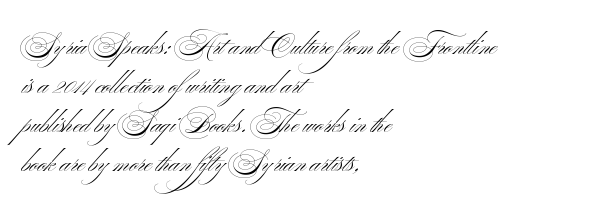
The image shows 27 px text type; set left-aligned, normal line spacing (1.45x), normal letter spacing, not underlined.
